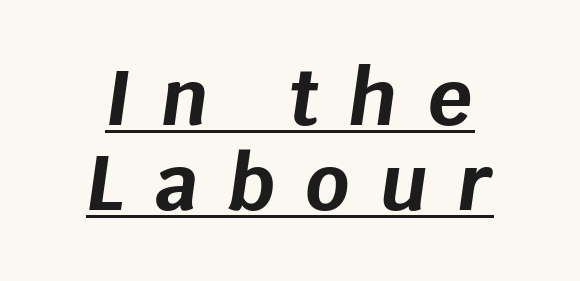
{"italic": "yes", "lean": "right", "slant_degrees": 8, "bold": "yes", "weight": "bold", "width": "normal", "stroke_contrast": "low", "x_height": "large", "monospaced": "no", "underline": "yes", "align": "center", "line_spacing": "tight", "line_spacing_ratio": 1.11, "letter_spacing": "wide", "letter_spacing_em": 0.39, "glyph_px": 77}
